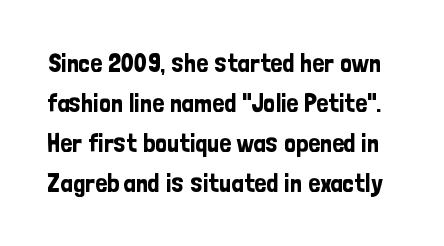
Observe the ordinary spacing: letters are neighbours, not strangers. Horizontal bands of white between lines are of average thickness. Rendered with straight, roman letterforms. The space beneath each line is pristine and unruled.
